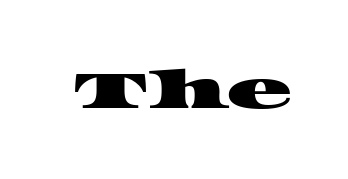
The image shows 55 px wide serif type; set normal letter spacing, not underlined; high stroke contrast and a large x-height.
